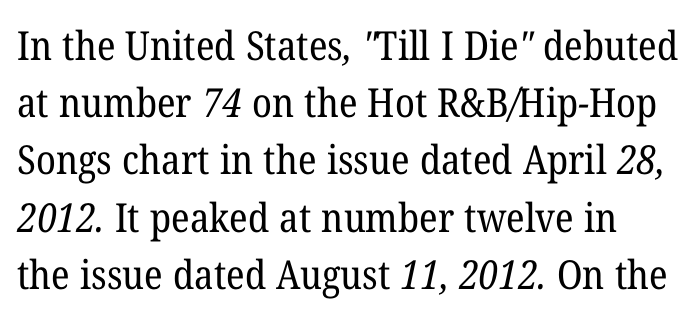
The image shows 40 px regular-weight serif type; set normal line spacing (1.43x), normal letter spacing, not underlined; low stroke contrast and a medium x-height.
